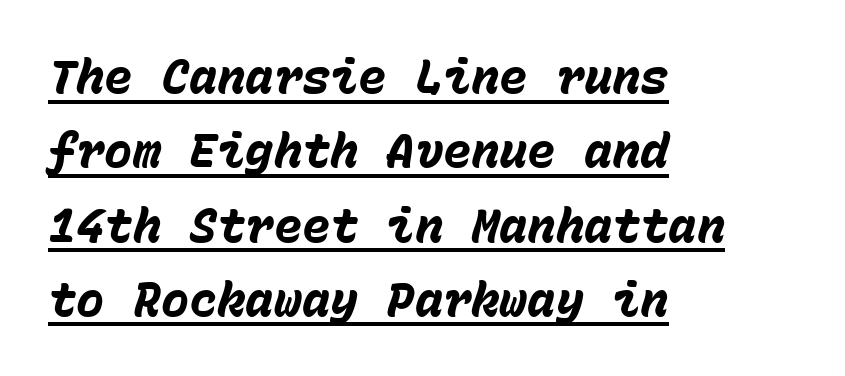
Heavy-handed strokes throughout: this text is bold. The vertical gap from one line to the next is medium. The face used here has a pronounced slope to its letters. The lettering is marked with a stroke running underneath it. Short and long lines alike share a common starting point at left. The rendering uses typewriter-style spacing with identical character cells.
